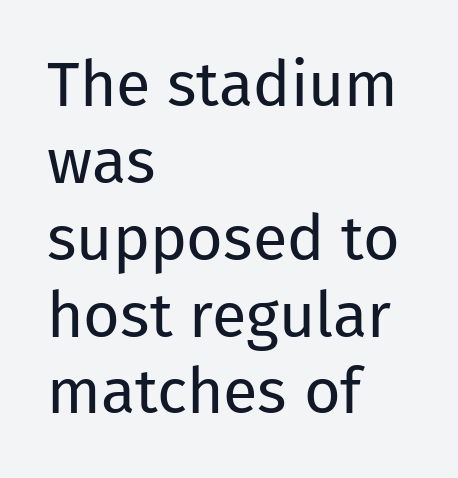
{"serif": "no", "italic": "no", "bold": "no", "weight": "regular", "width": "normal", "stroke_contrast": "low", "x_height": "medium", "monospaced": "no", "underline": "no", "align": "left", "line_spacing_ratio": 1.22, "letter_spacing": "normal", "letter_spacing_em": 0.0, "glyph_px": 63}
